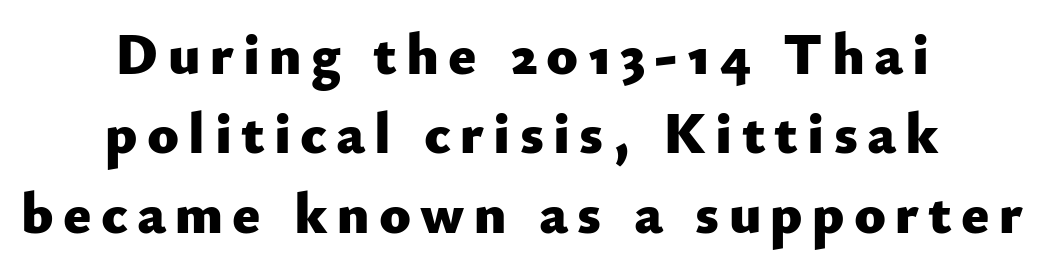
{"serif": "no", "italic": "no", "bold": "yes", "weight": "heavy", "width": "normal", "stroke_contrast": "low", "x_height": "small", "monospaced": "no", "underline": "no", "align": "center", "line_spacing": "normal", "line_spacing_ratio": 1.37, "glyph_px": 58}
